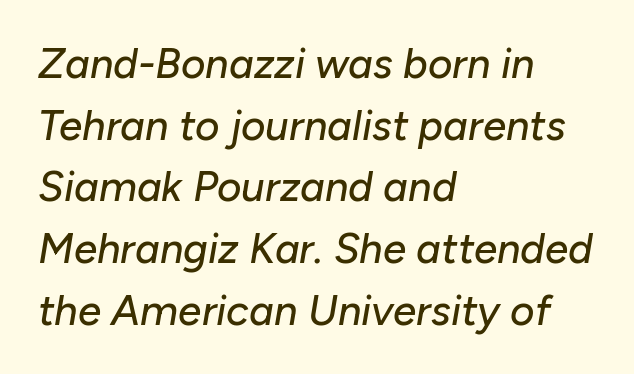
This is oblique type, the kind used for emphasis or titles. The designer left line spacing at the default. The lines in this sample share a left origin and differ only in where they stop. Is the letter spacing exaggerated? No — it looks like the ordinary default. You could not count columns in this text — the font is proportionally spaced.
